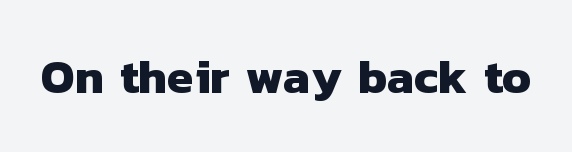
The image shows 48 px heavy sans-serif type; set normal letter spacing, not underlined; low stroke contrast and a medium x-height.
